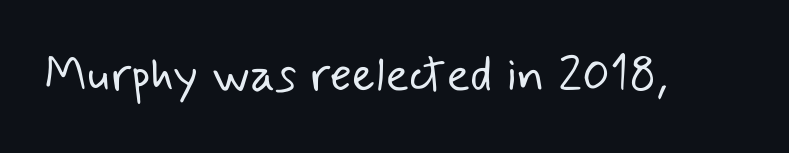
Q: Is the text bold? A: No.
Q: Is the typeface a serif or a sans-serif typeface? A: Sans-serif.
Q: Is the text underlined? A: No.
Q: Is the spacing between letters normal or unusually wide? A: Normal.
Q: Width (condensed, normal, or wide)? A: Normal.
Q: Stroke contrast? A: Low.
Q: x-height? A: Small.
Q: Monospaced? A: No.
